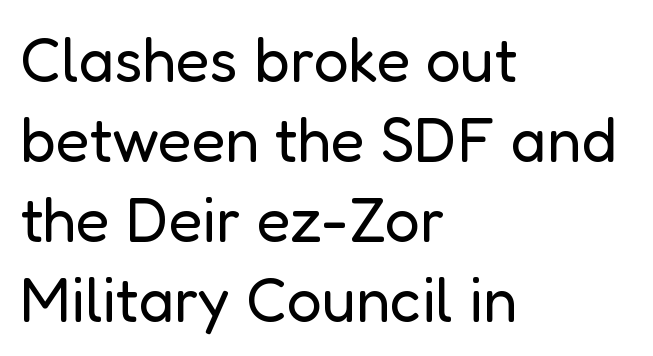
Q: Is the text bold? A: No.
Q: Is the text italic (slanted)? A: No, it is upright.
Q: Is the typeface a serif or a sans-serif typeface? A: Sans-serif.
Q: Is the text underlined? A: No.
Q: How is the paragraph aligned? A: Left-aligned.
Q: Is the spacing between letters normal or unusually wide? A: Normal.
Q: Is the spacing between lines tight, normal or loose? A: Normal.
Q: Width (condensed, normal, or wide)? A: Normal.
Q: Stroke contrast? A: Low.
Q: x-height? A: Medium.
Q: Monospaced? A: No.
